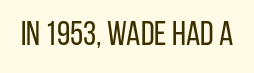
The image shows 34 px regular-weight, condensed sans-serif type, upright; set normal letter spacing, not underlined; low stroke contrast and a large x-height.
